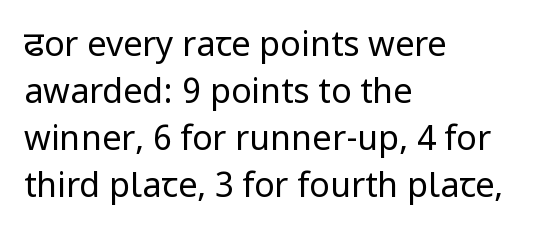
The image shows 34 px regular-weight sans-serif type, upright; set left-aligned, normal line spacing (1.38x), normal letter spacing, not underlined; low stroke contrast and a medium x-height.
